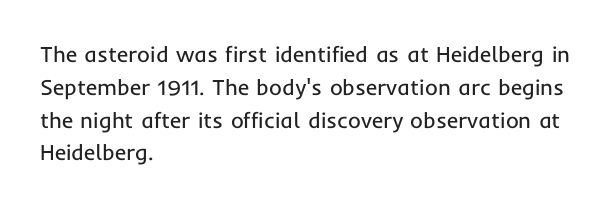
Descender tails drop into unmarked territory. Vertically, the passage feels balanced, rows spaced as you'd expect. The typesetter chose a ragged-right arrangement here. The typography opts for an upright posture over an oblique one. The rendering keeps characters at their native spacing. Stroke mass is kept to a normal reading level or below.
